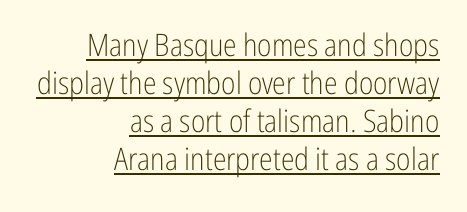
Q: Is the text bold? A: No.
Q: Is the text italic (slanted)? A: No, it is upright.
Q: Is the typeface a serif or a sans-serif typeface? A: Sans-serif.
Q: Is the text underlined? A: Yes.
Q: How is the paragraph aligned? A: Right-aligned.
Q: Is the spacing between letters normal or unusually wide? A: Normal.
Q: Width (condensed, normal, or wide)? A: Condensed.
Q: Stroke contrast? A: Low.
Q: x-height? A: Medium.
Q: Monospaced? A: No.
